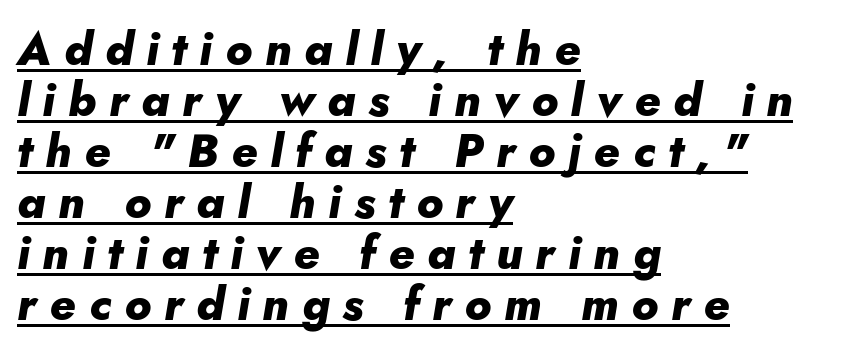
The image shows 46 px heavy type, italic (leaning right); set left-aligned, tight line spacing (1.11x), unusually wide letter spacing (+0.28 em), underlined; low stroke contrast and a small x-height.
